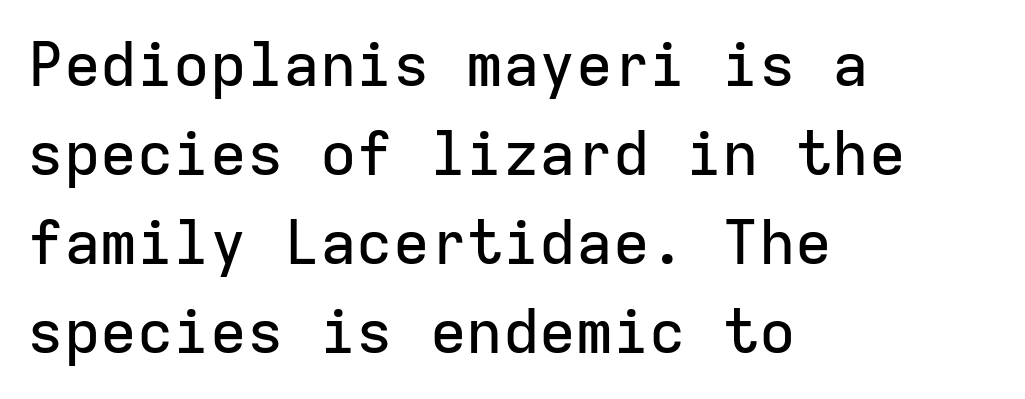
The image shows 61 px sans-serif type, upright, monospaced; set left-aligned, normal line spacing (1.46x), normal letter spacing, not underlined; low stroke contrast and a medium x-height.
